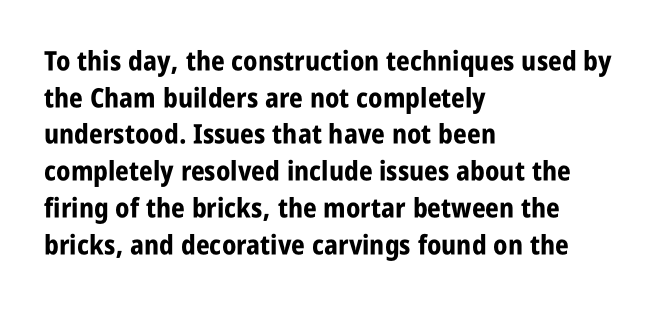
Casual observation: everything's shoved over to the left. Look at the tracking — it's just the regular setting, nothing added. The rendering uses a moderate line-height, typical for paragraphs. Decoration check: the copy has no underline. The face used here has the dense, thick strokes of a bold. The typography opts for an upright posture over an oblique one.
